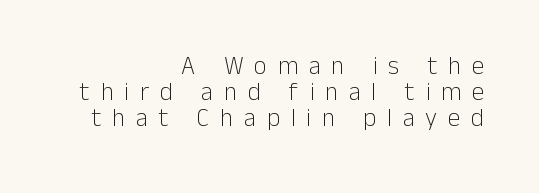
Weight: not bold — regular or lighter. In terms of leading, this rendering errs on the cramped side. Posture: upright roman. Any mark beneath the type? The region is blank.
